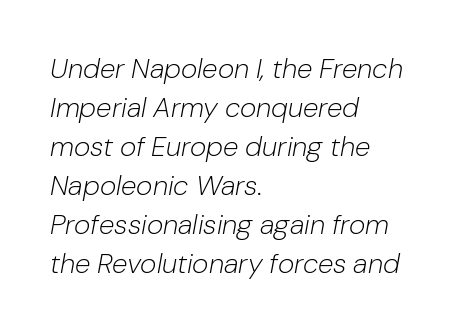
Q: Is the text bold? A: No.
Q: Is the text italic (slanted)? A: Yes, it leans right by about 10 degrees.
Q: Is the text underlined? A: No.
Q: How is the paragraph aligned? A: Left-aligned.
Q: Is the spacing between letters normal or unusually wide? A: Normal.
Q: Is the spacing between lines tight, normal or loose? A: Normal.
Q: Width (condensed, normal, or wide)? A: Normal.
Q: Stroke contrast? A: Low.
Q: x-height? A: Medium.
Q: Monospaced? A: No.
